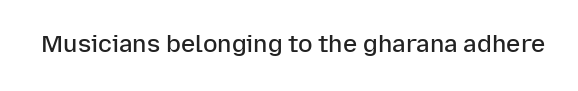
{"italic": "no", "bold": "semi", "underline": "no", "letter_spacing": "normal", "letter_spacing_em": 0.0, "glyph_px": 24}
